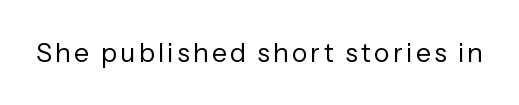
The image shows 26 px text type, upright; set not underlined.
